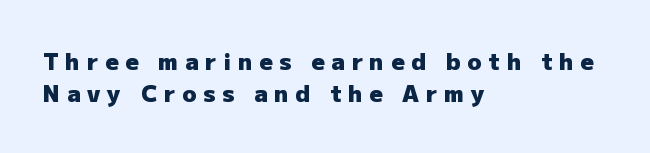
Descenders hang freely into open space. Notice how the stems are strictly vertical — no italics here. Between one letter and the next there's a generous, obvious gap. Quick note: interline space is typical.
